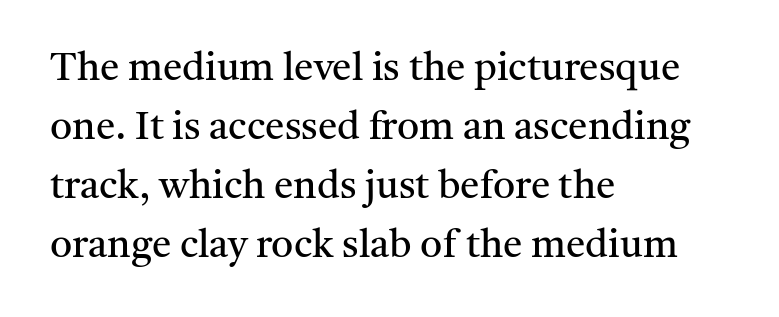
The image shows 39 px regular-weight serif type, upright; set left-aligned, normal line spacing (1.51x), normal letter spacing, not underlined; medium stroke contrast and a medium x-height.
